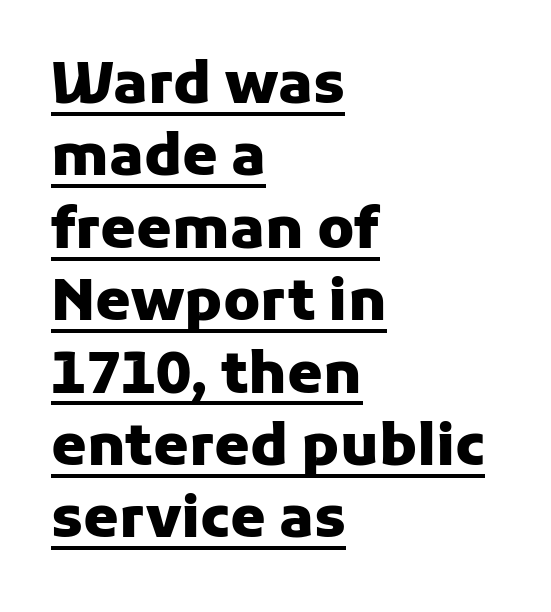
Q: Is the text bold? A: Yes.
Q: Is the text italic (slanted)? A: No, it is upright.
Q: Is the typeface a serif or a sans-serif typeface? A: Sans-serif.
Q: Is the text underlined? A: Yes.
Q: How is the paragraph aligned? A: Left-aligned.
Q: Is the spacing between letters normal or unusually wide? A: Normal.
Q: Is the spacing between lines tight, normal or loose? A: Normal.
Q: Width (condensed, normal, or wide)? A: Normal.
Q: Stroke contrast? A: Low.
Q: x-height? A: Medium.
Q: Monospaced? A: No.
